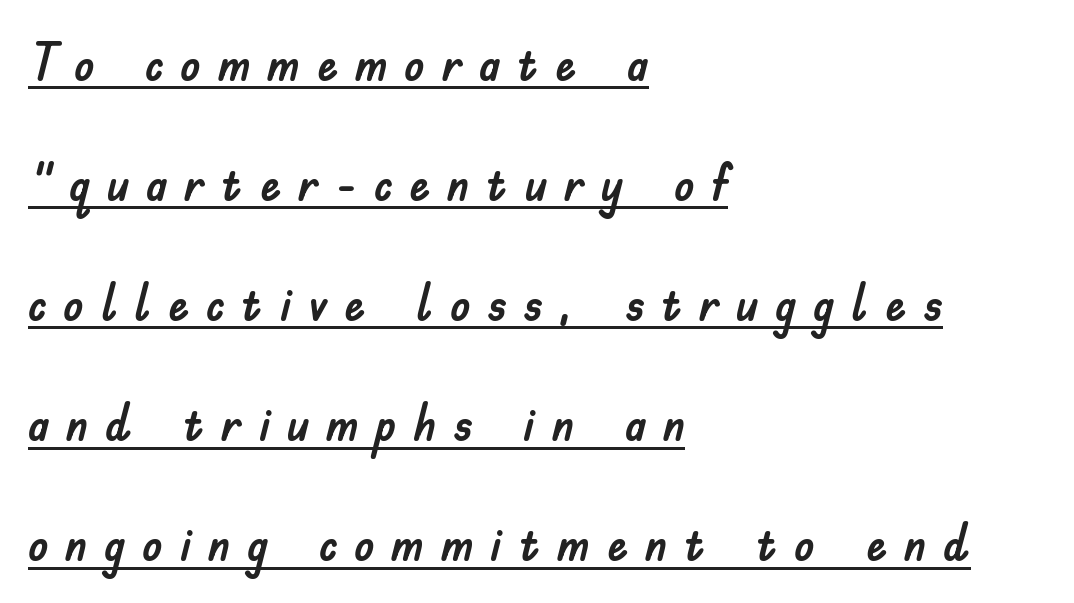
The image shows 52 px sans-serif type; set left-aligned, loose line spacing (2.31x), unusually wide letter spacing (+0.32 em), underlined; low stroke contrast and a small x-height.
